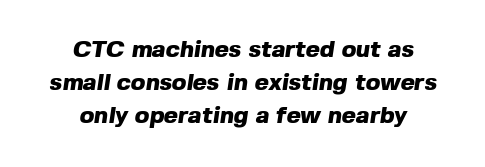
Q: Is the text bold? A: Yes.
Q: Is the text underlined? A: No.
Q: How is the paragraph aligned? A: Centered.
Q: Is the spacing between letters normal or unusually wide? A: Normal.
Q: Is the spacing between lines tight, normal or loose? A: Normal.
